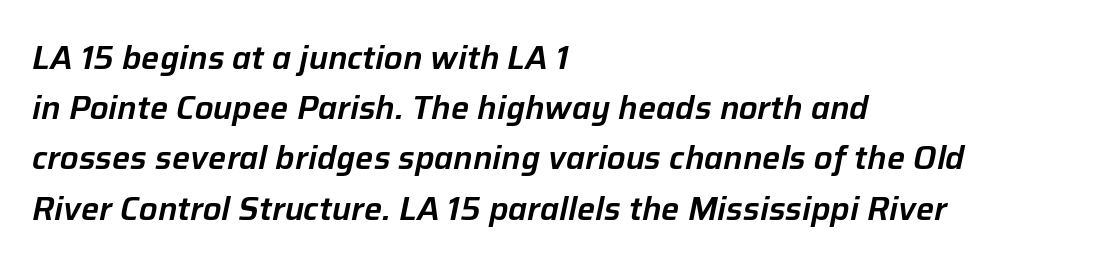
The image shows 32 px text type, italic (leaning right); set left-aligned, normal line spacing (1.57x), normal letter spacing, not underlined; low stroke contrast and a medium x-height.
